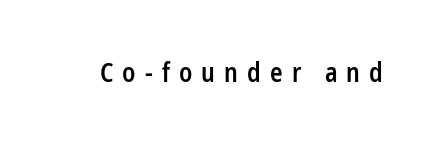
Q: Is the text bold? A: Semi-bold.
Q: Is the text italic (slanted)? A: No, it is upright.
Q: Is the text underlined? A: No.
Q: Is the spacing between letters normal or unusually wide? A: Unusually wide.
